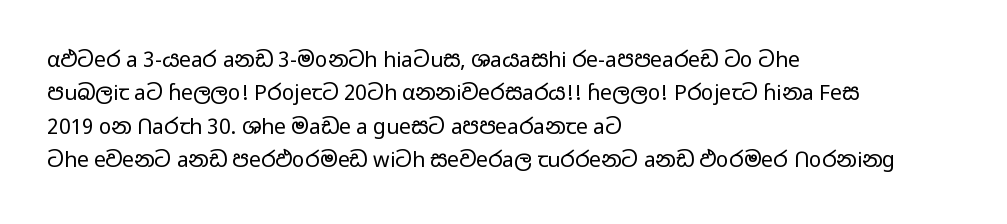
{"italic": "no", "bold": "no", "underline": "no", "align": "left", "line_spacing": "normal", "line_spacing_ratio": 1.59, "letter_spacing": "normal", "letter_spacing_em": 0.0, "glyph_px": 21}
